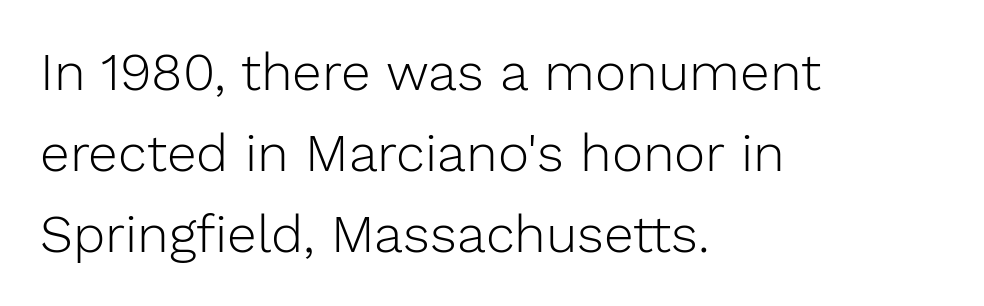
The image shows 53 px light sans-serif type, upright; set left-aligned, normal line spacing (1.53x), normal letter spacing, not underlined; low stroke contrast and a medium x-height.
